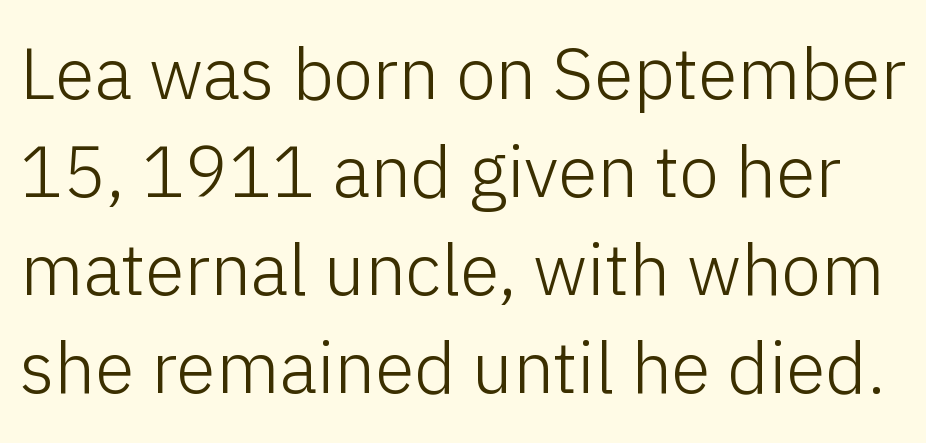
{"serif": "no", "italic": "no", "bold": "no", "weight": "light", "width": "normal", "stroke_contrast": "low", "x_height": "medium", "monospaced": "no", "underline": "no", "line_spacing": "normal", "line_spacing_ratio": 1.36, "letter_spacing": "normal", "letter_spacing_em": 0.0, "glyph_px": 72}
